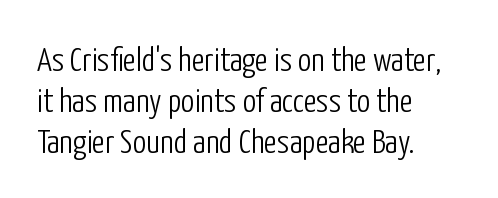
The image shows 34 px light, condensed sans-serif type, upright; set left-aligned, line spacing 1.21x, normal letter spacing, not underlined; low stroke contrast and a medium x-height.
